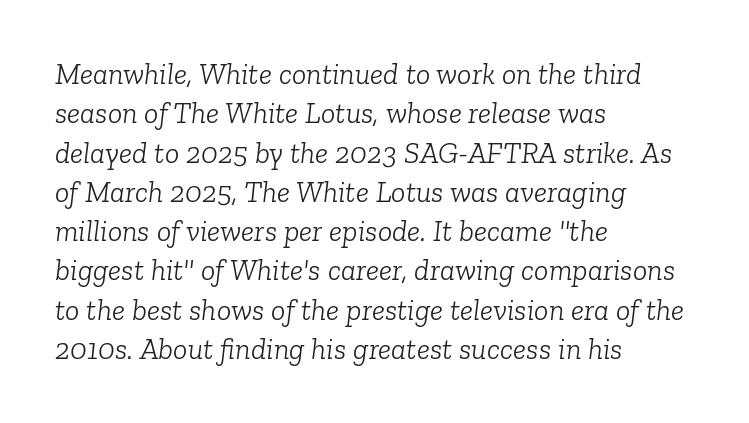
Q: Is the text bold? A: No.
Q: Is the text italic (slanted)? A: Yes, it leans right by about 6 degrees.
Q: Is the typeface a serif or a sans-serif typeface? A: Serif.
Q: Is the text underlined? A: No.
Q: How is the paragraph aligned? A: Left-aligned.
Q: Is the spacing between letters normal or unusually wide? A: Normal.
Q: Is the spacing between lines tight, normal or loose? A: Normal.
Q: Width (condensed, normal, or wide)? A: Normal.
Q: Stroke contrast? A: Low.
Q: x-height? A: Medium.
Q: Monospaced? A: No.
